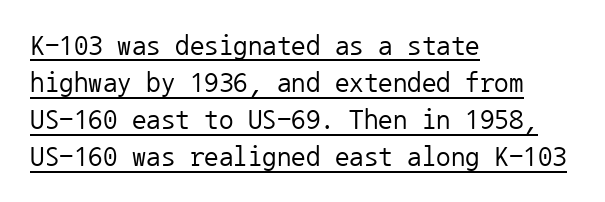
{"serif": "no", "italic": "no", "bold": "no", "weight": "regular", "width": "normal", "stroke_contrast": "low", "x_height": "medium", "monospaced": "yes", "underline": "yes", "align": "left", "line_spacing": "normal", "line_spacing_ratio": 1.28, "letter_spacing": "normal", "letter_spacing_em": 0.0, "glyph_px": 29}
